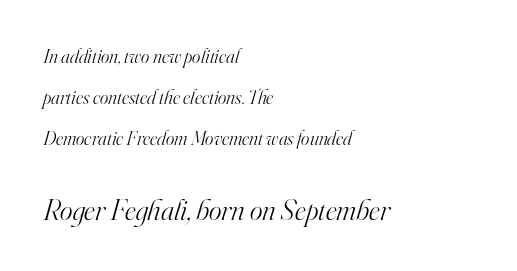
{"serif": "yes", "italic": "yes", "lean": "right", "slant_degrees": 16, "bold": "no", "weight": "light", "width": "normal", "stroke_contrast": "high", "x_height": "small", "monospaced": "no", "underline": "no", "align": "left", "line_spacing": "loose", "line_spacing_ratio": 2.05, "letter_spacing": "normal", "letter_spacing_em": 0.0, "larger_block": "second", "size_ratio": 1.5, "glyph_px": 30}
